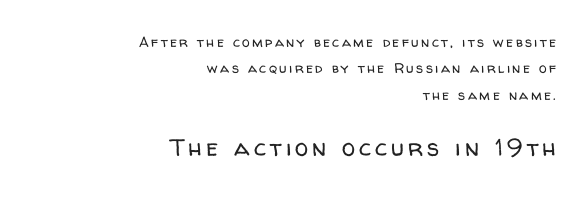
Q: Is the text bold? A: No.
Q: Is the text italic (slanted)? A: No, it is upright.
Q: Is the text underlined? A: No.
Q: How is the paragraph aligned? A: Right-aligned.
Q: Which block of text is set in a larger size, the first (top) or the second (bottom)? A: The second (bottom) one.
